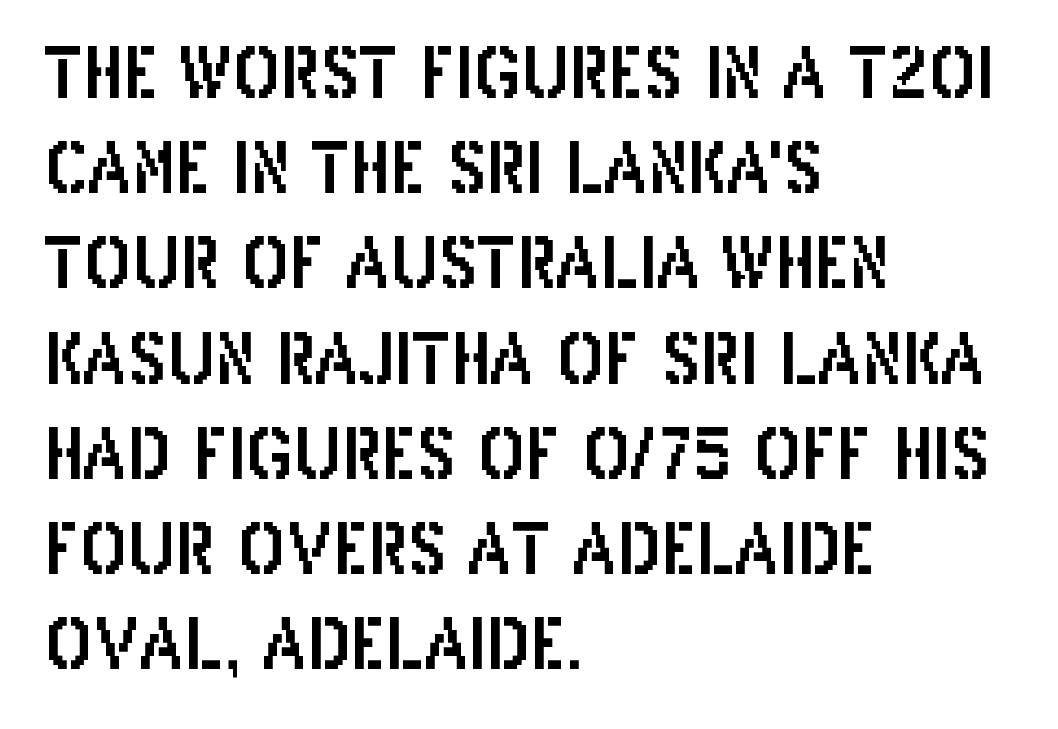
The image shows 70 px condensed sans-serif type, upright; set left-aligned, normal line spacing (1.36x), normal letter spacing, not underlined; low stroke contrast and a large x-height.
